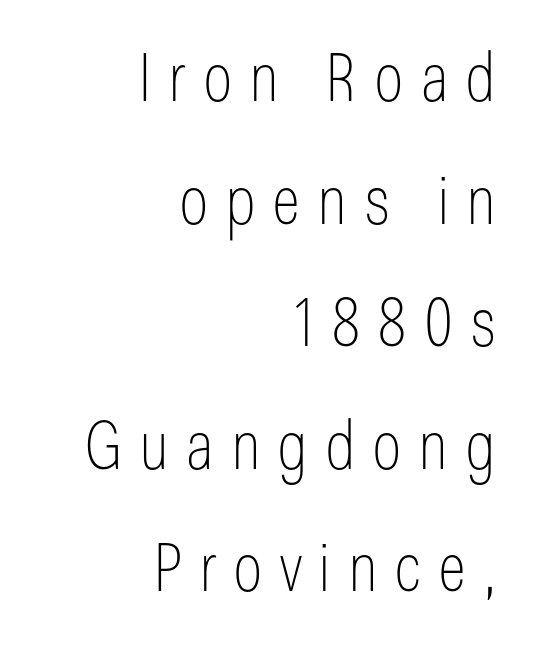
Q: Is the text bold? A: No.
Q: Is the text italic (slanted)? A: No, it is upright.
Q: Is the typeface a serif or a sans-serif typeface? A: Sans-serif.
Q: Is the text underlined? A: No.
Q: How is the paragraph aligned? A: Right-aligned.
Q: Is the spacing between letters normal or unusually wide? A: Unusually wide.
Q: Width (condensed, normal, or wide)? A: Condensed.
Q: Stroke contrast? A: Low.
Q: x-height? A: Medium.
Q: Monospaced? A: No.
